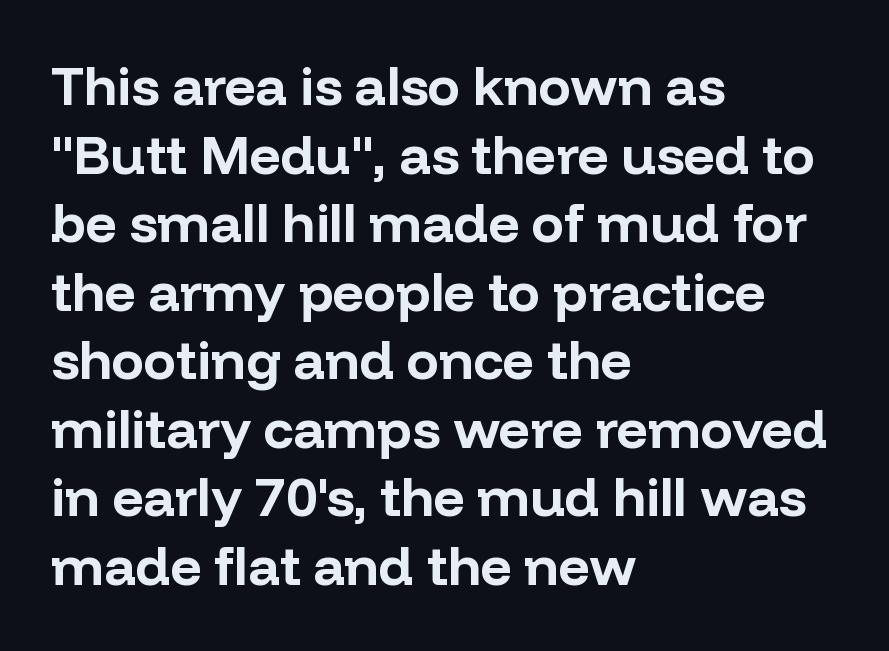
The face used here is a sans, in the tradition of grotesques and geometrics. Which margin do the lines hug? The left one — the right edge is uneven. Lines of text with bare space underneath. Compared with typical paragraphs, the rows here are spaced about the same.
